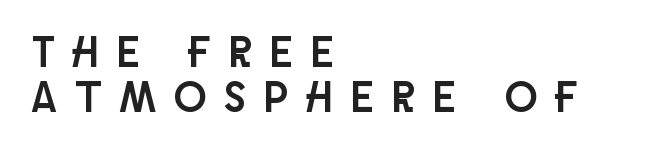
Q: Is the text italic (slanted)? A: No, it is upright.
Q: Is the typeface a serif or a sans-serif typeface? A: Sans-serif.
Q: Is the text underlined? A: No.
Q: How is the paragraph aligned? A: Left-aligned.
Q: Is the spacing between letters normal or unusually wide? A: Unusually wide.
Q: Is the spacing between lines tight, normal or loose? A: Tight.
Q: Width (condensed, normal, or wide)? A: Condensed.
Q: Stroke contrast? A: Low.
Q: x-height? A: Large.
Q: Monospaced? A: No.
